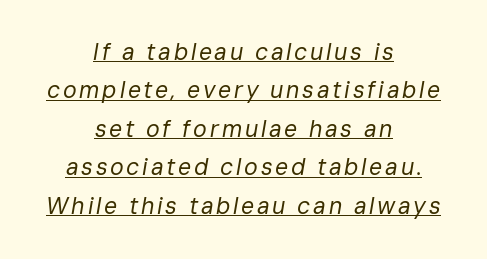
Decoration check: the copy is underlined. The typesetter chose a symmetrical, centered arrangement here. Weight: in the light-to-regular range. The line-height multiplier appears to be the usual default. The whole block is typeset with a tilt.
